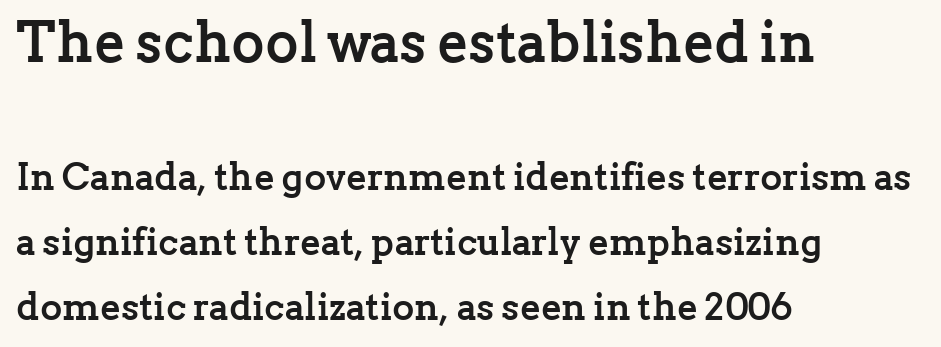
{"serif": "yes", "italic": "no", "bold": "yes", "weight": "semibold", "width": "normal", "stroke_contrast": "low", "x_height": "medium", "monospaced": "no", "underline": "no", "align": "left", "line_spacing_ratio": 1.71, "letter_spacing": "normal", "letter_spacing_em": 0.0, "larger_block": "first", "size_ratio": 1.5, "glyph_px": 57}
